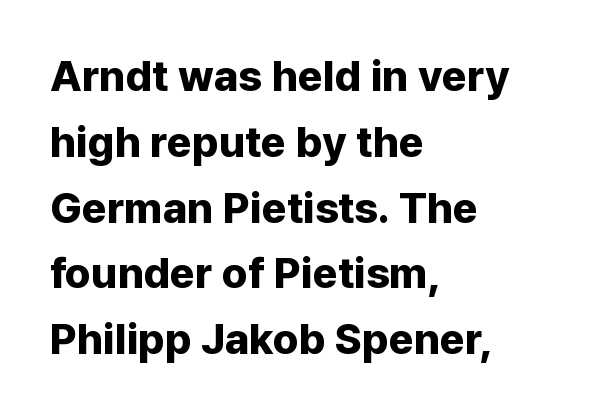
Style check: upright. Letter spacing: default. Descender tails drop into unmarked territory. Grotesque or geometric, the face here clearly has no serifs.
